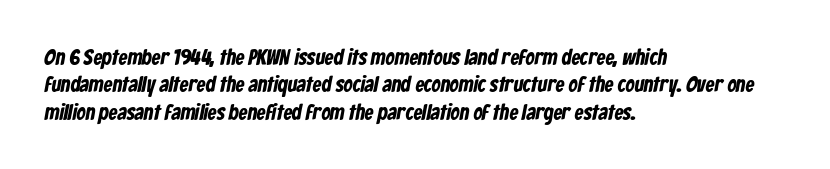
The image shows 22 px text type; set left-aligned, normal line spacing (1.25x), normal letter spacing, not underlined.
